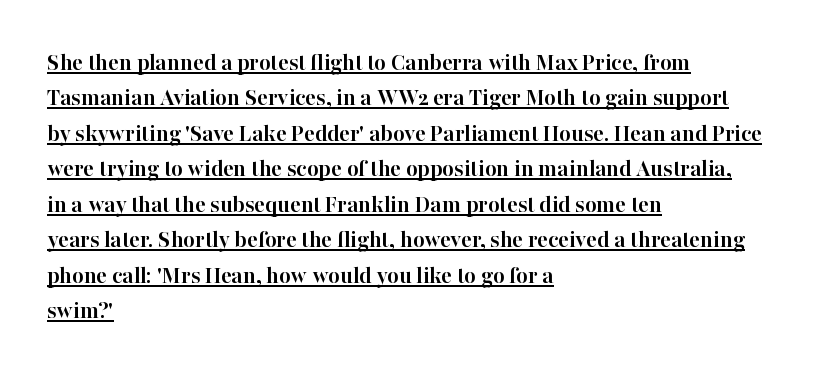
The image shows 25 px bold type, upright; set left-aligned, normal line spacing (1.42x), normal letter spacing, underlined.
